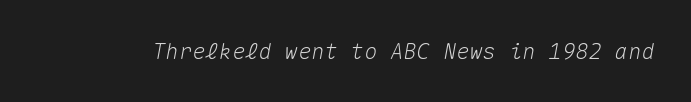
Q: Is the text italic (slanted)? A: Yes, it leans right by about 10 degrees.
Q: Is the text underlined? A: No.
Q: Is the spacing between letters normal or unusually wide? A: Normal.
